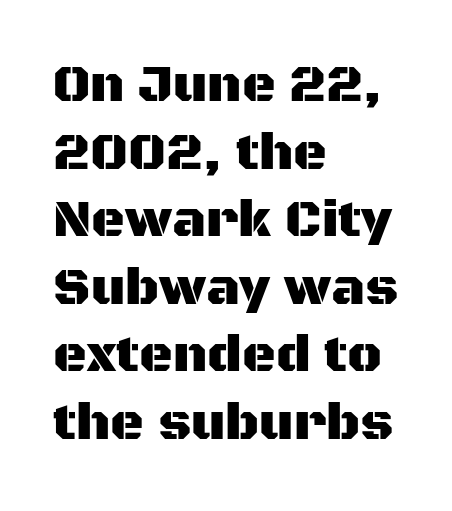
The image shows 52 px sans-serif type, upright; set left-aligned, normal line spacing (1.3x), normal letter spacing, not underlined; medium stroke contrast and a large x-height.
